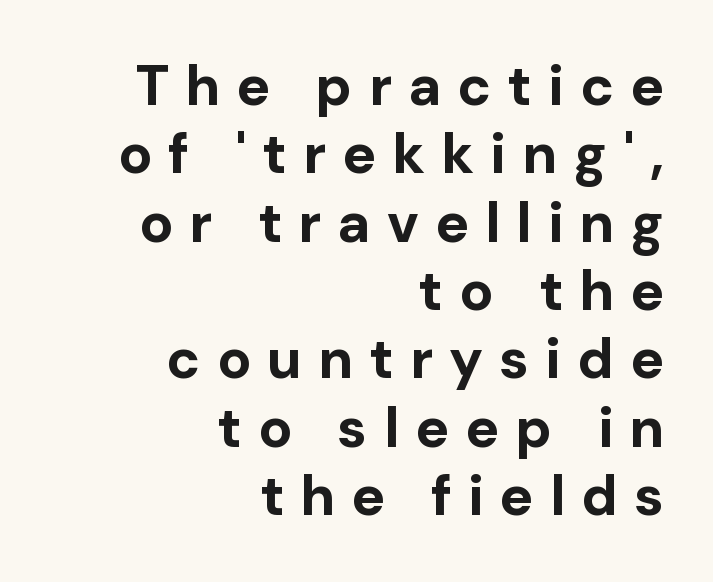
{"serif": "no", "italic": "no", "bold": "yes", "weight": "bold", "width": "normal", "stroke_contrast": "low", "x_height": "medium", "monospaced": "no", "underline": "no", "align": "right", "line_spacing_ratio": 1.22, "letter_spacing": "wide", "letter_spacing_em": 0.29, "glyph_px": 56}
